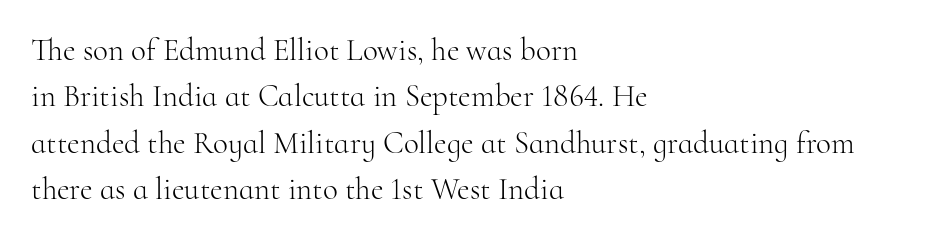
Q: Is the text bold? A: No.
Q: Is the text italic (slanted)? A: No, it is upright.
Q: Is the typeface a serif or a sans-serif typeface? A: Serif.
Q: Is the text underlined? A: No.
Q: How is the paragraph aligned? A: Left-aligned.
Q: Is the spacing between letters normal or unusually wide? A: Normal.
Q: Is the spacing between lines tight, normal or loose? A: Normal.
Q: Width (condensed, normal, or wide)? A: Normal.
Q: Stroke contrast? A: High.
Q: x-height? A: Small.
Q: Monospaced? A: No.
